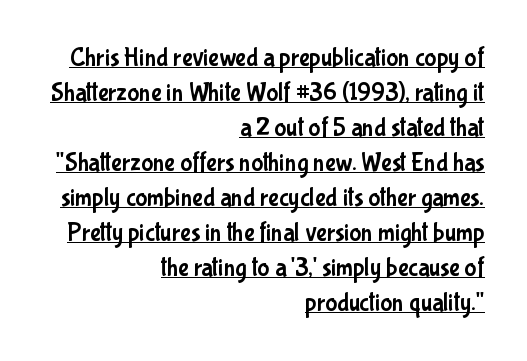
The image shows 25 px text type, upright; set right-aligned, normal line spacing (1.4x), normal letter spacing, underlined.
